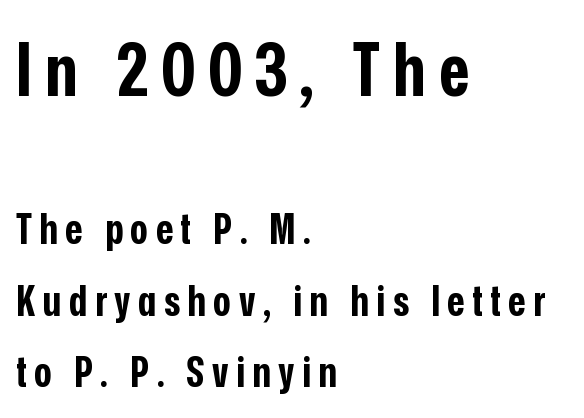
The rendering uses natural spacing where letterforms have individual widths. The gap between lines stays unmarked. Leftover space on each line is placed entirely after the last word. Leading matches the norm, producing a regular column. Nothing sits at the stroke ends, so this counts as sans-serif.
